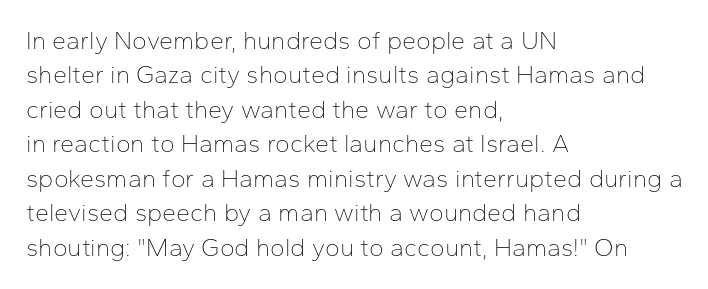
{"italic": "no", "bold": "no", "underline": "no", "align": "left", "line_spacing": "normal", "line_spacing_ratio": 1.38, "letter_spacing": "normal", "letter_spacing_em": 0.0, "glyph_px": 25}
